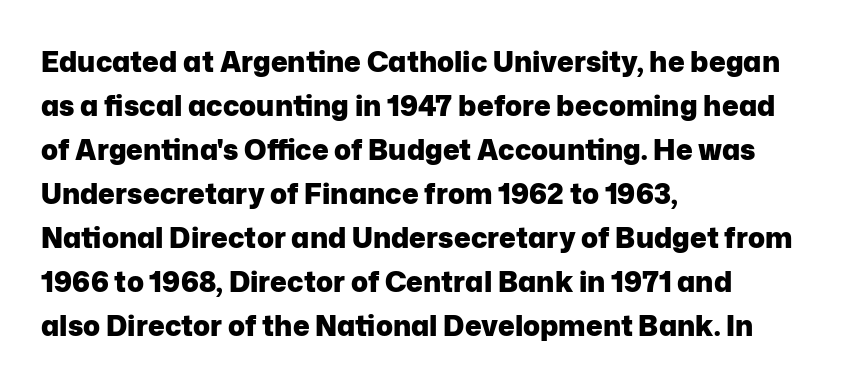
The lines are quadded left. Vertical strokes here are truly vertical. As a designer I'd log this as weight 700, bold. The rendering shows plain stroke endings on the letterforms — a sans-serif design.
